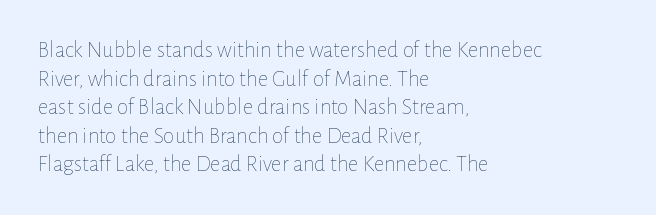
{"italic": "no", "bold": "no", "underline": "no", "align": "left", "line_spacing_ratio": 1.24, "letter_spacing": "normal", "letter_spacing_em": 0.0, "glyph_px": 23}
